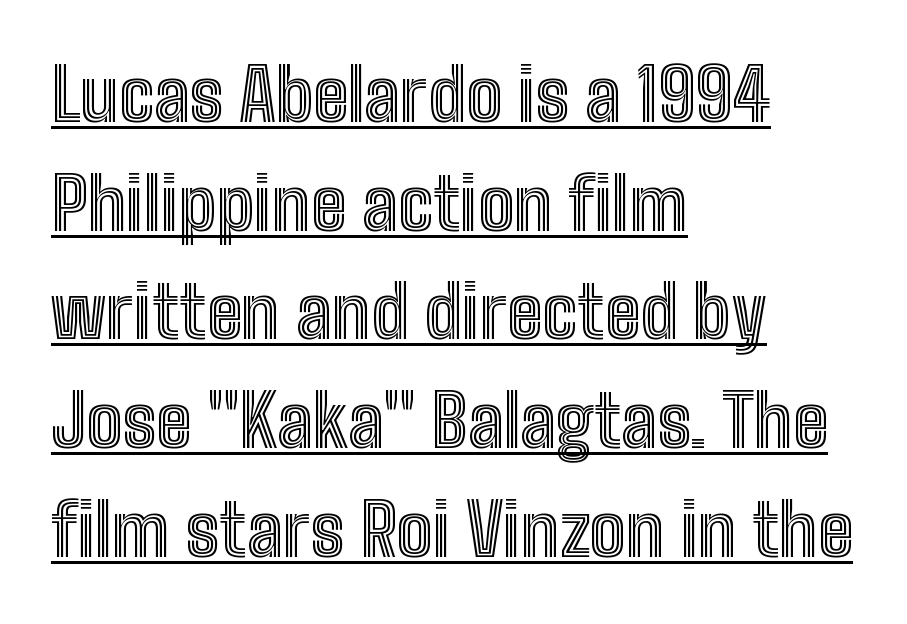
{"italic": "no", "width": "condensed", "x_height": "medium", "monospaced": "no", "underline": "yes", "align": "left", "line_spacing": "normal", "line_spacing_ratio": 1.51, "letter_spacing": "normal", "letter_spacing_em": 0.0, "glyph_px": 72}
